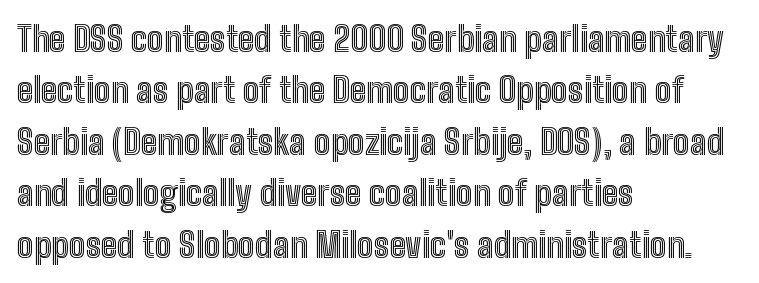
The image shows 35 px condensed type, upright; set left-aligned, normal line spacing (1.47x), normal letter spacing, not underlined; a medium x-height.
